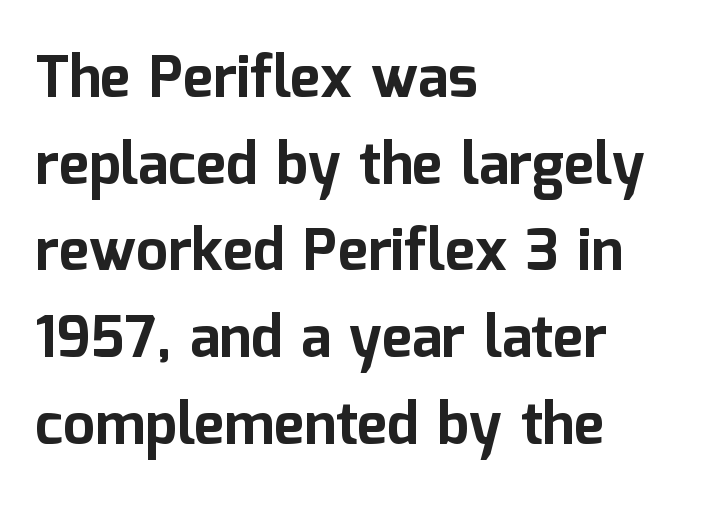
The image shows 57 px bold sans-serif type, upright; set left-aligned, normal line spacing (1.52x), normal letter spacing, not underlined; low stroke contrast and a medium x-height.
